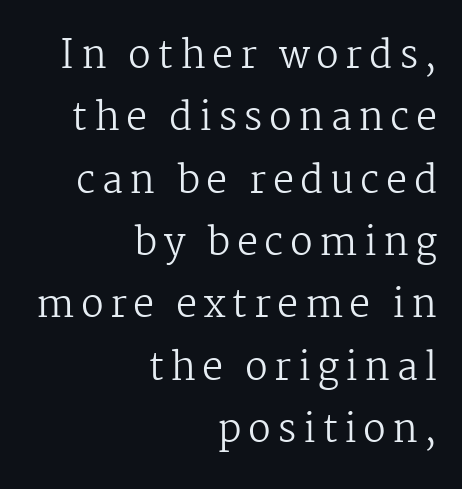
{"serif": "yes", "italic": "no", "bold": "no", "weight": "regular", "width": "normal", "stroke_contrast": "medium", "x_height": "medium", "monospaced": "no", "underline": "no", "align": "right", "line_spacing": "normal", "line_spacing_ratio": 1.64, "glyph_px": 38}
